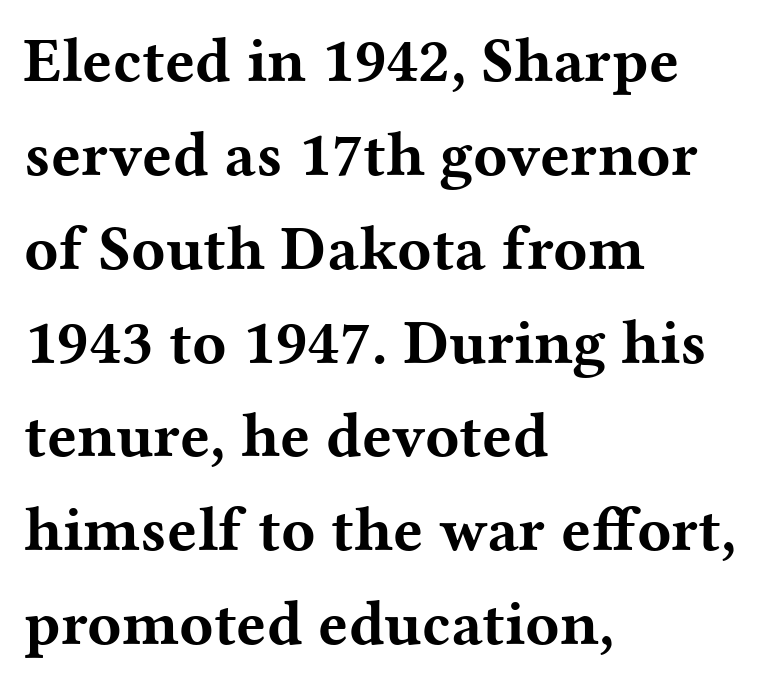
Observe the ordinary spacing: letters are neighbours, not strangers. Are there feet on the stems? There are — it's a serif. Bare-footed words on every line. The leading is moderate, giving the passage an even texture. Here the designer chose a conventional face with non-uniform glyph widths.
